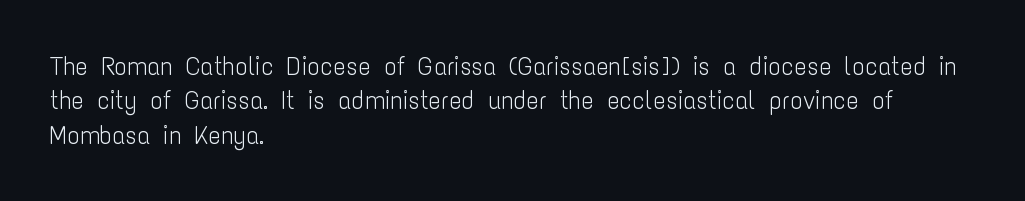
{"italic": "no", "bold": "no", "underline": "no", "align": "left", "line_spacing": "normal", "line_spacing_ratio": 1.32, "letter_spacing": "normal", "letter_spacing_em": 0.0, "glyph_px": 26}
